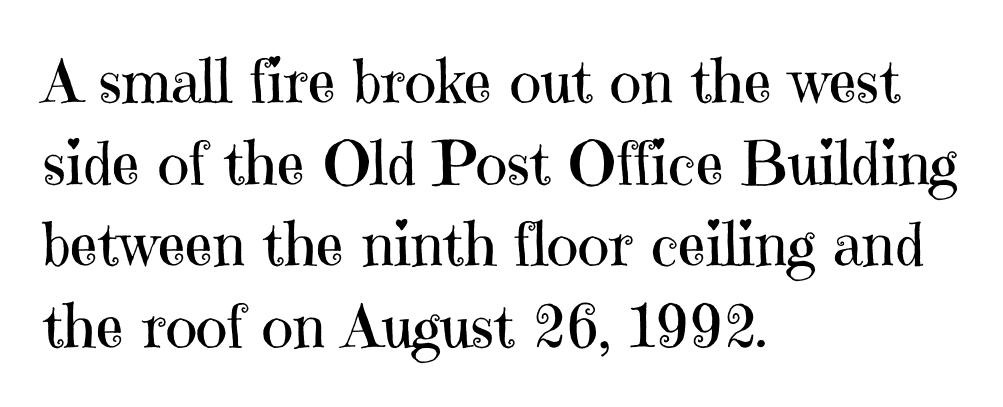
Q: Is the text bold? A: No.
Q: Is the text italic (slanted)? A: No, it is upright.
Q: Is the typeface a serif or a sans-serif typeface? A: Serif.
Q: Is the text underlined? A: No.
Q: How is the paragraph aligned? A: Left-aligned.
Q: Is the spacing between letters normal or unusually wide? A: Normal.
Q: Is the spacing between lines tight, normal or loose? A: Normal.
Q: Width (condensed, normal, or wide)? A: Normal.
Q: Stroke contrast? A: High.
Q: x-height? A: Medium.
Q: Monospaced? A: No.
